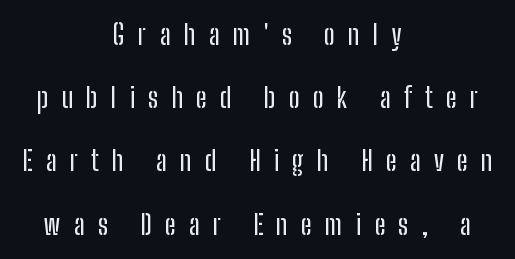
Q: Is the text italic (slanted)? A: No, it is upright.
Q: Is the text underlined? A: No.
Q: How is the paragraph aligned? A: Centered.
Q: Is the spacing between letters normal or unusually wide? A: Unusually wide.
Q: Is the spacing between lines tight, normal or loose? A: Loose.
